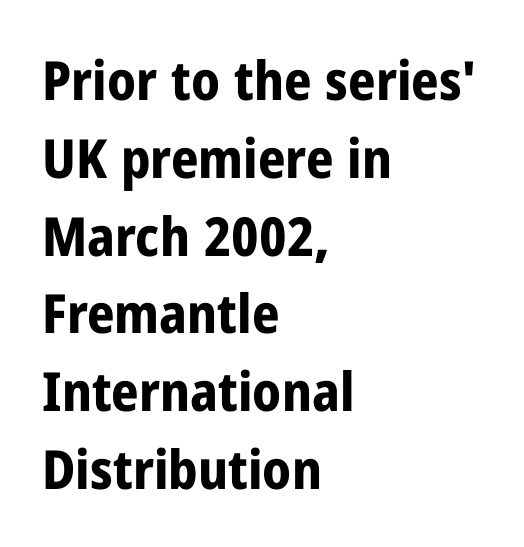
The image shows 54 px bold, condensed sans-serif type, upright; set left-aligned, normal line spacing (1.44x), normal letter spacing, not underlined; low stroke contrast and a medium x-height.
